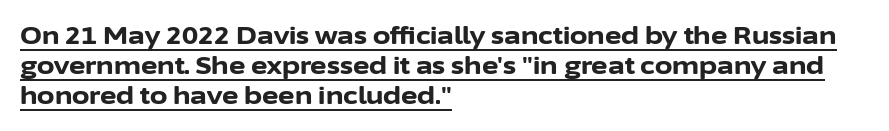
Q: Is the text bold? A: Yes.
Q: Is the text italic (slanted)? A: No, it is upright.
Q: Is the text underlined? A: Yes.
Q: How is the paragraph aligned? A: Left-aligned.
Q: Is the spacing between letters normal or unusually wide? A: Normal.
